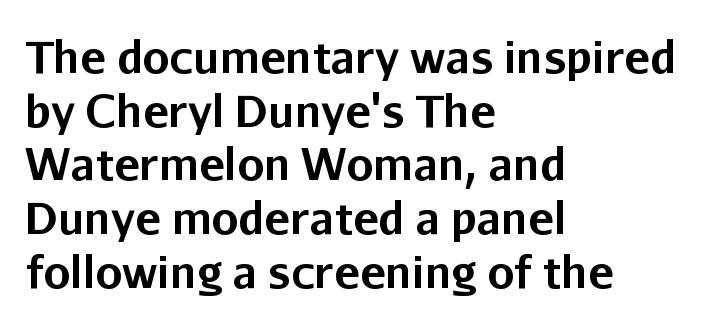
Reading down the column, the eye jumps a familiar distance to each next line. You could call the tracking neutral — neither tight nor loose. Is the block centered? No — it sits flush against the left margin. You can tell from the bare stems that sans-serif type was used. A full-strength bold gives these letters their thick strokes. The rendering uses natural spacing where letterforms have individual widths.
